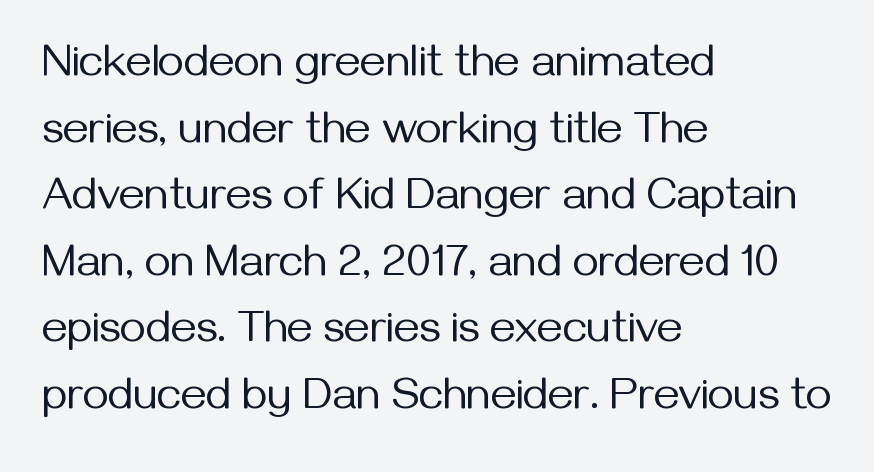
A typesetter would call this zero additional tracking. Spacing verdict: proportional, widths tailored to each character. Interline gaps are of average width in this sample. This is not heavy type; no bold has been used. The typeface chosen for these lines omits serifs. A typesetter would mark this as roman, not italic.
